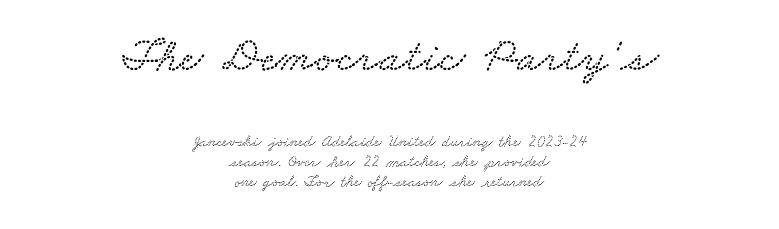
The image shows 48 px wide type; set centered, line spacing 1.24x, normal letter spacing, not underlined; the first (top) block is 3.0x larger; low stroke contrast and a small x-height.
